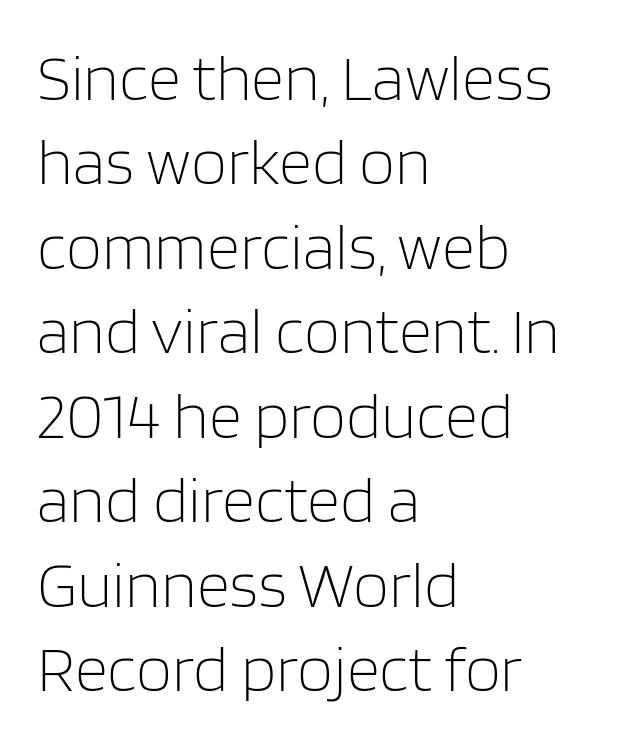
Honestly, the letter spacing is just normal — you wouldn't notice it. Is this a fixed-width face? No — the glyphs have proportional, varying widths. Check under the words: just untouched page. Examine the stroke ends and you'll find no serifs. Is the type heavy? It reads as light-to-regular instead. What's the leading like? Ordinary, nothing unusual.
